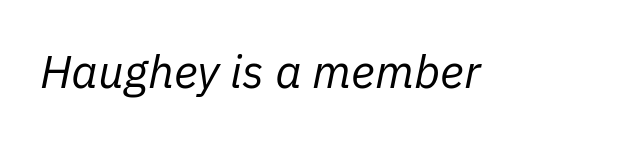
Check under the words: just untouched page. The font is comparable to plain body text, perhaps lighter. How are the letters spaced? Ordinarily, with no added tracking. The font's italic variant was chosen for this text.
